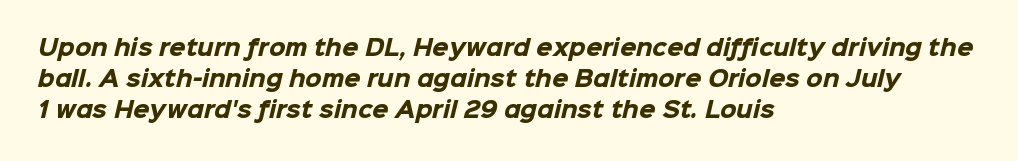
The space beneath each line is pristine and unruled. Words appear dense and cohesive because spacing is normal. Caption: bold face, heavy strokes. Notice how descenders clear the ascenders below comfortably — that's standard leading. Is the block centered? No — it sits flush against the left margin.
